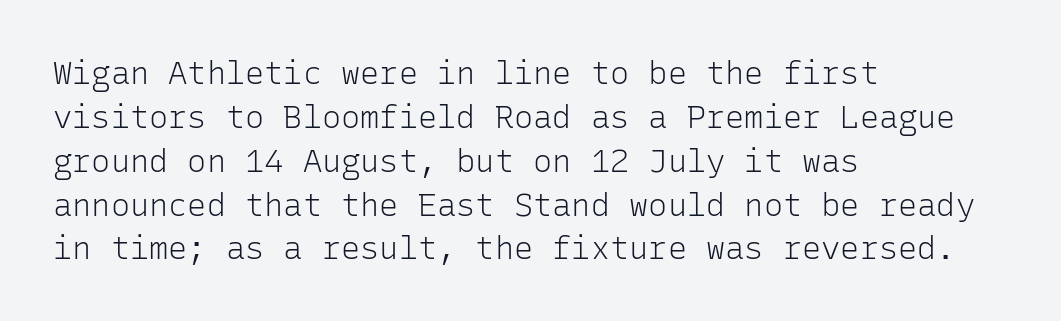
The image shows 32 px light sans-serif type, upright, monospaced; set left-aligned, normal line spacing (1.37x), normal letter spacing, not underlined; low stroke contrast and a medium x-height.
